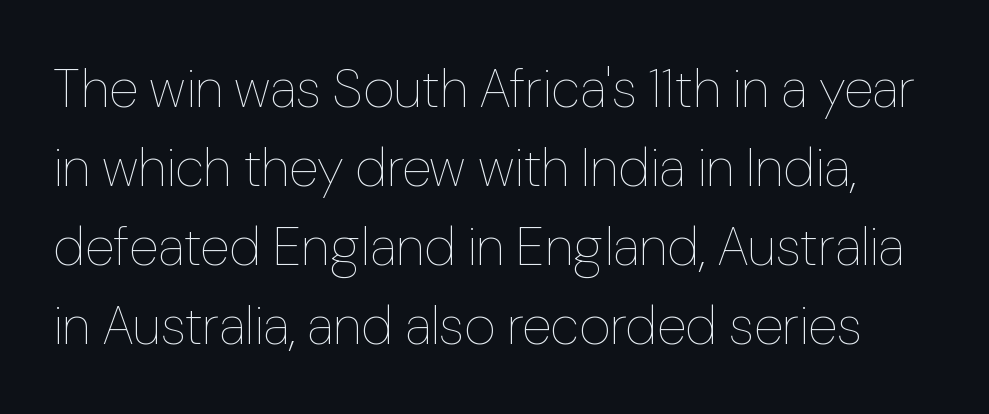
Spacing verdict: proportional, widths tailored to each character. Inter-character spacing is left at the font's built-in metrics. Stroke mass is kept to a normal reading level or below. Whoever set this chose a conventional vertical rhythm.
